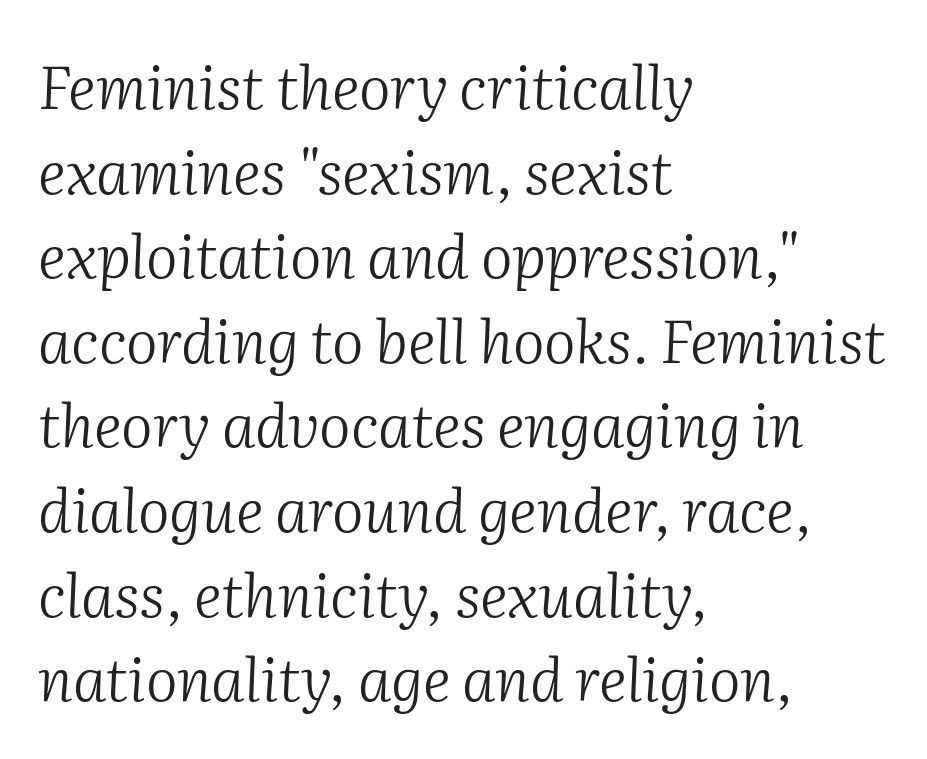
Honestly, the letter spacing is just normal — you wouldn't notice it. A serif font was chosen for this passage. Rendered with sloped, italic letterforms. Stems here are at most as thick as an everyday book face. A typesetter would call this proportional, since set widths differ per character. Successive baselines arrive at the customary interval.
